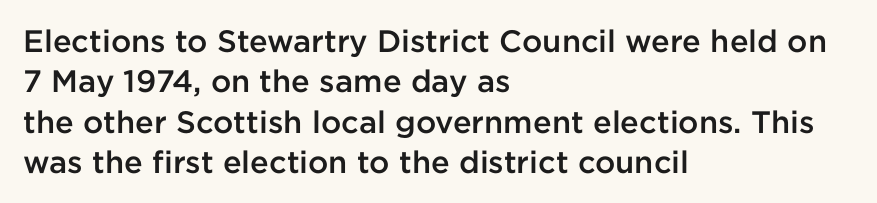
{"serif": "no", "italic": "no", "bold": "semi", "weight": "semibold", "width": "normal", "stroke_contrast": "low", "x_height": "medium", "monospaced": "no", "underline": "no", "align": "left", "line_spacing": "normal", "line_spacing_ratio": 1.3, "letter_spacing": "normal", "letter_spacing_em": 0.0, "glyph_px": 31}
